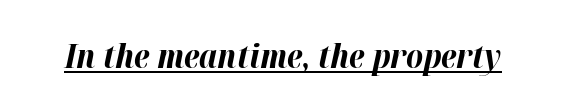
Q: Is the text bold? A: Yes.
Q: Is the text italic (slanted)? A: Yes, it leans right by about 12 degrees.
Q: Is the text underlined? A: Yes.
Q: Is the spacing between letters normal or unusually wide? A: Normal.
Q: Width (condensed, normal, or wide)? A: Normal.
Q: Stroke contrast? A: High.
Q: x-height? A: Medium.
Q: Monospaced? A: No.
